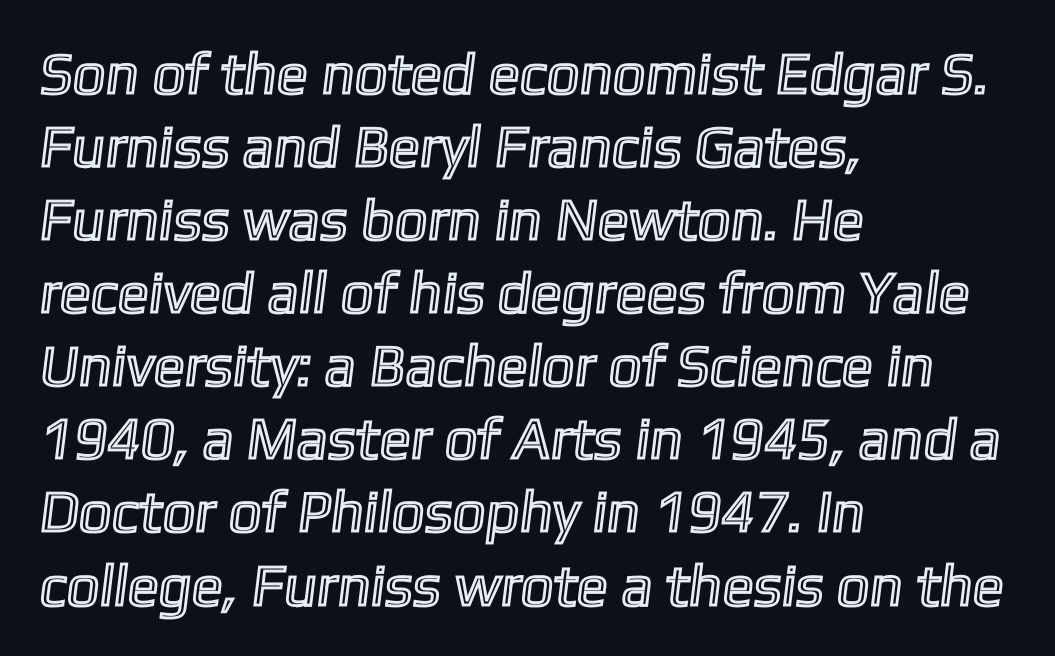
Inter-character spacing is left at the font's built-in metrics. These lines are set flush left with a ragged right edge. Is this a fixed-width face? No — the glyphs have proportional, varying widths. Evenly set lines give the paragraph a standard silhouette. Quick note: underline off.
